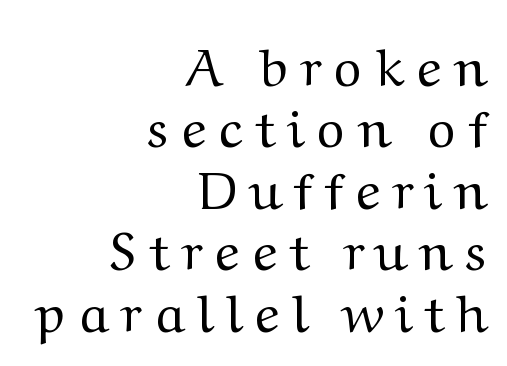
Q: Is the text bold? A: No.
Q: Is the text italic (slanted)? A: No, it is upright.
Q: Is the typeface a serif or a sans-serif typeface? A: Serif.
Q: Is the text underlined? A: No.
Q: How is the paragraph aligned? A: Right-aligned.
Q: Is the spacing between letters normal or unusually wide? A: Unusually wide.
Q: Width (condensed, normal, or wide)? A: Normal.
Q: Stroke contrast? A: Medium.
Q: x-height? A: Medium.
Q: Monospaced? A: No.
